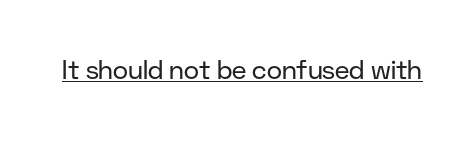
The image shows 26 px text type, upright; set normal letter spacing, underlined.
